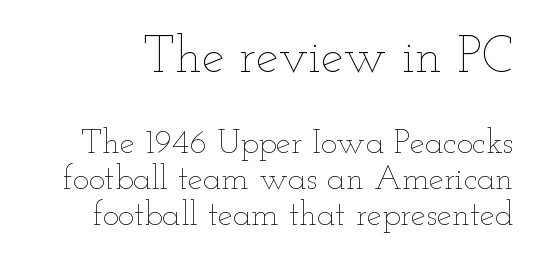
Q: Is the text bold? A: No.
Q: Is the text italic (slanted)? A: No, it is upright.
Q: Is the text underlined? A: No.
Q: Is the spacing between letters normal or unusually wide? A: Normal.
Q: Is the spacing between lines tight, normal or loose? A: Tight.
Q: Which block of text is set in a larger size, the first (top) or the second (bottom)? A: The first (top) one.
Q: Width (condensed, normal, or wide)? A: Wide.
Q: Stroke contrast? A: Low.
Q: x-height? A: Small.
Q: Monospaced? A: No.
